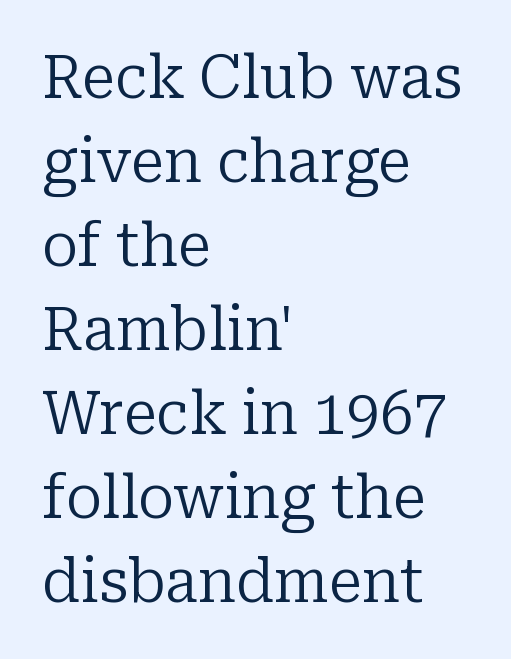
Q: Is the text bold? A: No.
Q: Is the text italic (slanted)? A: No, it is upright.
Q: Is the typeface a serif or a sans-serif typeface? A: Serif.
Q: Is the text underlined? A: No.
Q: How is the paragraph aligned? A: Left-aligned.
Q: Is the spacing between letters normal or unusually wide? A: Normal.
Q: Is the spacing between lines tight, normal or loose? A: Normal.
Q: Width (condensed, normal, or wide)? A: Normal.
Q: Stroke contrast? A: Low.
Q: x-height? A: Medium.
Q: Monospaced? A: No.
